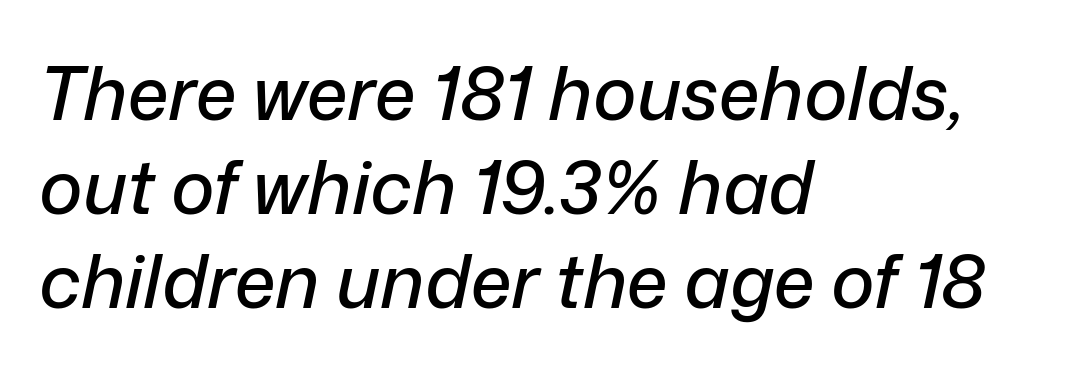
The image shows 74 px text type, italic (leaning right); set left-aligned, normal line spacing (1.27x), normal letter spacing, not underlined; low stroke contrast and a medium x-height.
